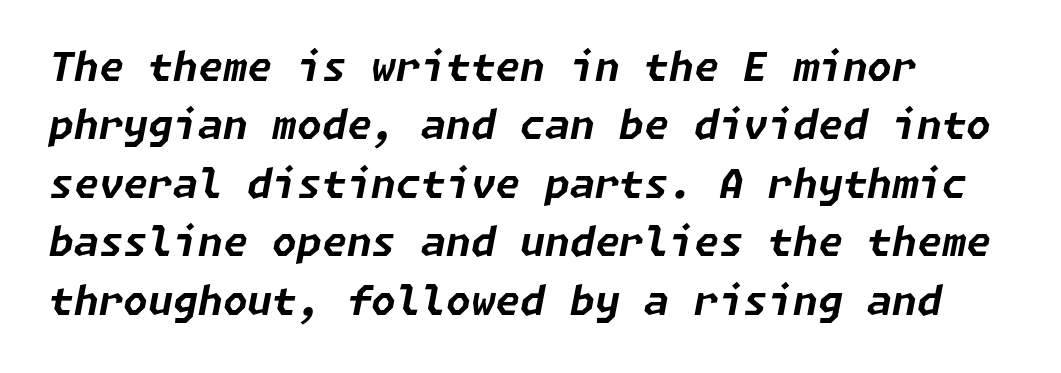
Here the glyphs are tracked normally, forming tight word shapes. This is heavy type, rendered in bold. Underline: absent. The rendering applies a slant to the glyphs.
